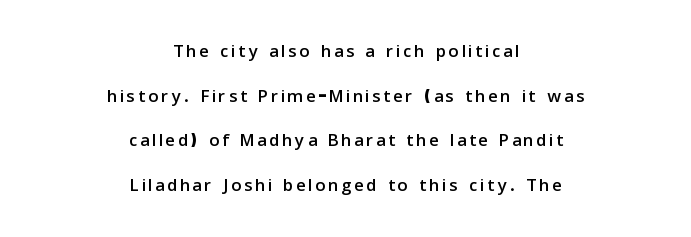
{"italic": "no", "underline": "no", "align": "center", "line_spacing_ratio": 1.79, "glyph_px": 25}
